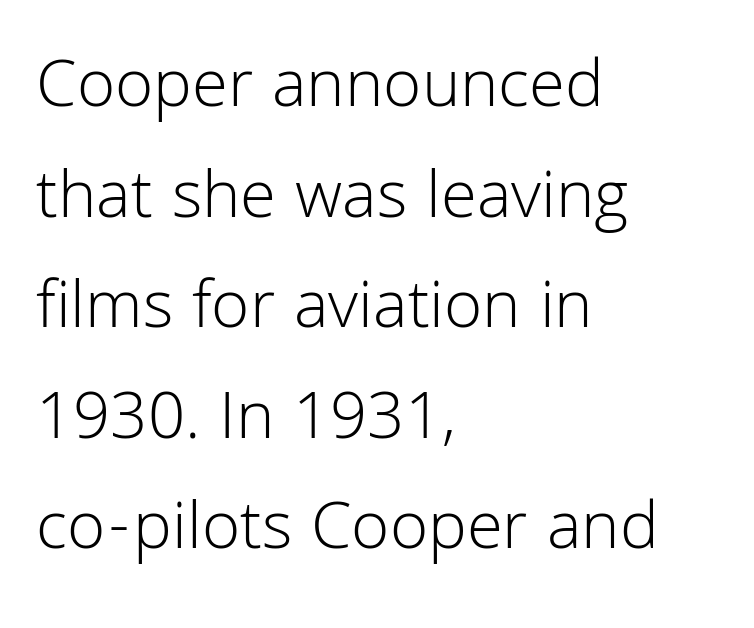
Q: Is the text bold? A: No.
Q: Is the text italic (slanted)? A: No, it is upright.
Q: Is the typeface a serif or a sans-serif typeface? A: Sans-serif.
Q: Is the text underlined? A: No.
Q: How is the paragraph aligned? A: Left-aligned.
Q: Is the spacing between letters normal or unusually wide? A: Normal.
Q: Is the spacing between lines tight, normal or loose? A: Normal.
Q: Width (condensed, normal, or wide)? A: Normal.
Q: Stroke contrast? A: Low.
Q: x-height? A: Medium.
Q: Monospaced? A: No.
